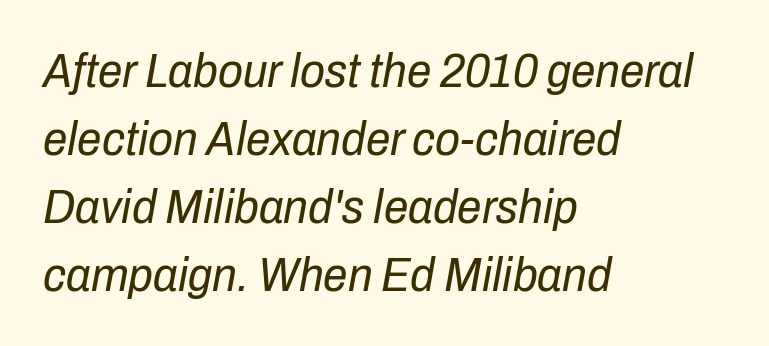
The image shows 49 px regular-weight, condensed type, italic (leaning right); set left-aligned, normal line spacing (1.39x), normal letter spacing, not underlined; low stroke contrast and a medium x-height.
